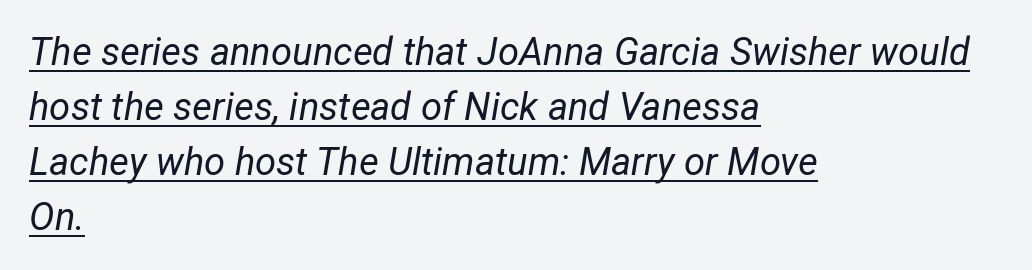
Q: Is the text bold? A: No.
Q: Is the text italic (slanted)? A: Yes, it leans right by about 12 degrees.
Q: Is the text underlined? A: Yes.
Q: How is the paragraph aligned? A: Left-aligned.
Q: Is the spacing between letters normal or unusually wide? A: Normal.
Q: Is the spacing between lines tight, normal or loose? A: Normal.
Q: Width (condensed, normal, or wide)? A: Normal.
Q: Stroke contrast? A: Low.
Q: x-height? A: Medium.
Q: Monospaced? A: No.
